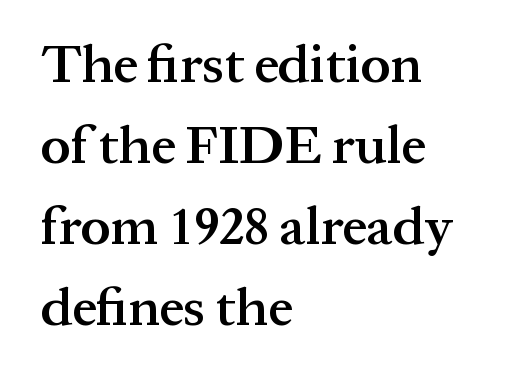
{"serif": "yes", "italic": "no", "bold": "semi", "weight": "semibold", "width": "normal", "stroke_contrast": "medium", "x_height": "medium", "monospaced": "no", "underline": "no", "align": "left", "line_spacing": "normal", "line_spacing_ratio": 1.5, "letter_spacing": "normal", "letter_spacing_em": 0.0, "glyph_px": 54}
